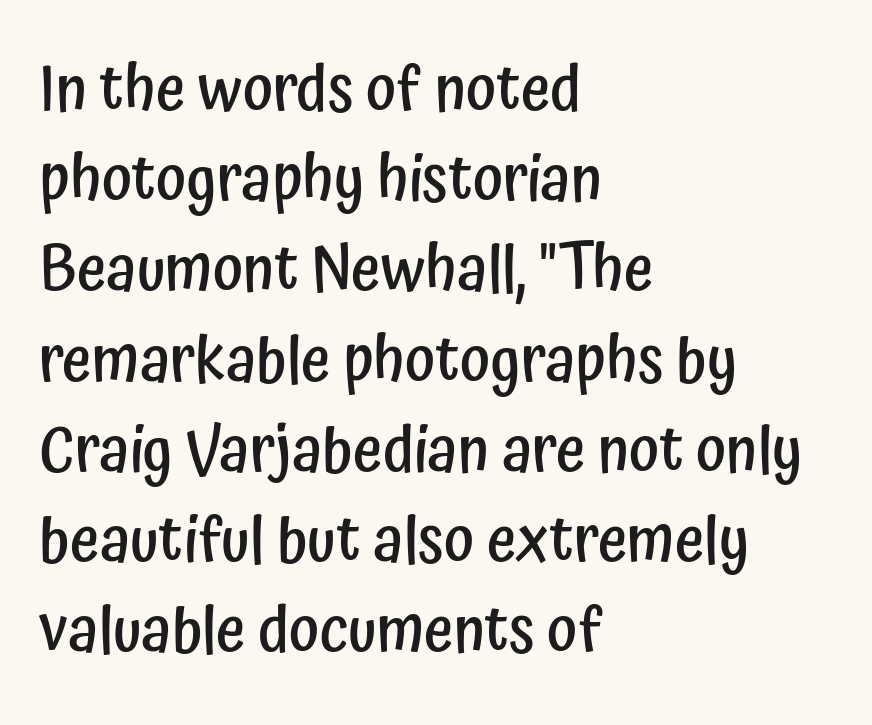
The image shows 64 px semibold, condensed sans-serif type, upright; set left-aligned, normal line spacing (1.41x), normal letter spacing, not underlined; low stroke contrast and a medium x-height.
